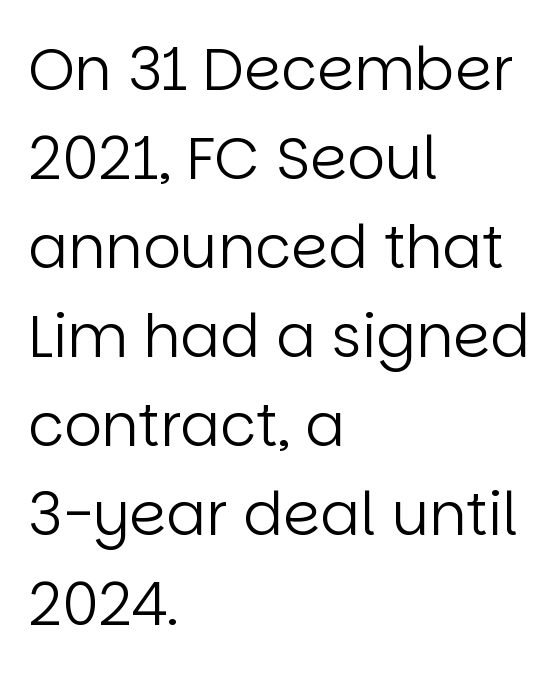
Q: Is the text bold? A: No.
Q: Is the text italic (slanted)? A: No, it is upright.
Q: Is the typeface a serif or a sans-serif typeface? A: Sans-serif.
Q: Is the text underlined? A: No.
Q: How is the paragraph aligned? A: Left-aligned.
Q: Is the spacing between letters normal or unusually wide? A: Normal.
Q: Is the spacing between lines tight, normal or loose? A: Normal.
Q: Width (condensed, normal, or wide)? A: Normal.
Q: Stroke contrast? A: Low.
Q: x-height? A: Large.
Q: Monospaced? A: No.
